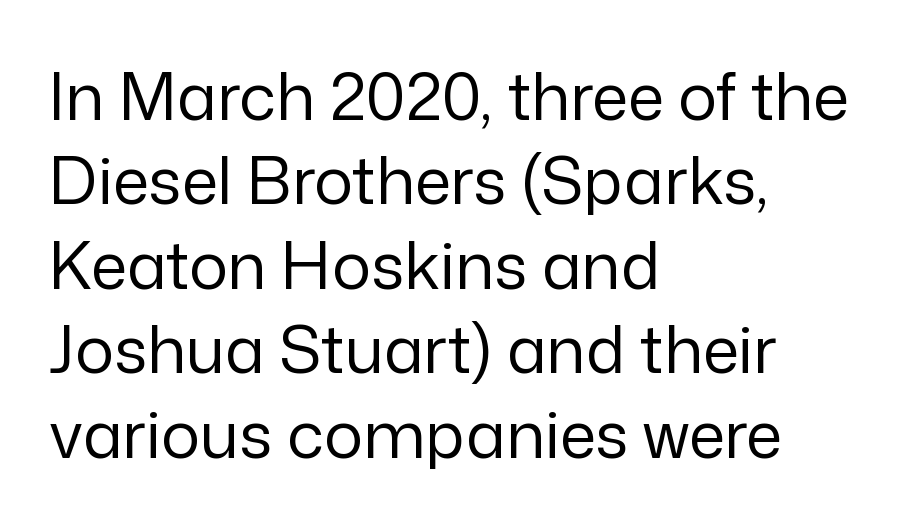
Q: Is the text bold? A: No.
Q: Is the text italic (slanted)? A: No, it is upright.
Q: Is the typeface a serif or a sans-serif typeface? A: Sans-serif.
Q: Is the text underlined? A: No.
Q: How is the paragraph aligned? A: Left-aligned.
Q: Is the spacing between letters normal or unusually wide? A: Normal.
Q: Is the spacing between lines tight, normal or loose? A: Normal.
Q: Width (condensed, normal, or wide)? A: Normal.
Q: Stroke contrast? A: Low.
Q: x-height? A: Medium.
Q: Monospaced? A: No.
